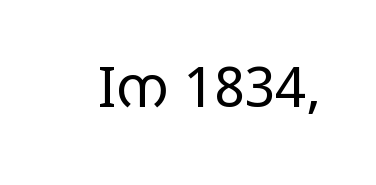
The image shows 56 px regular-weight, wide sans-serif type, upright; set normal letter spacing, not underlined; low stroke contrast and a large x-height.
